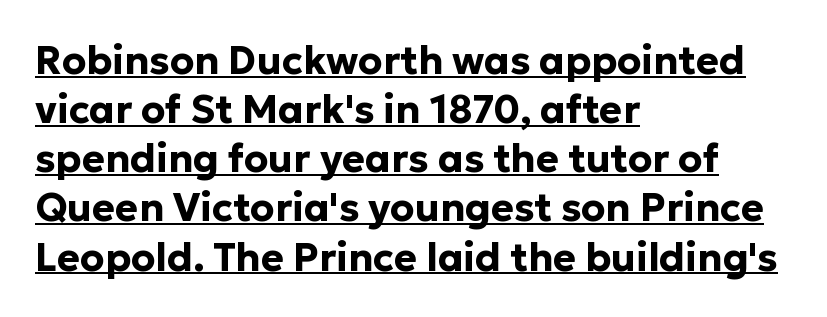
Short note: letters normally spaced. The ragged edge is on the right, which tells us the setting is flush left. Vertical spacing — default. Somebody hit Ctrl+U on this one — the words are underlined. Is this a fixed-width face? No — the glyphs have proportional, varying widths. The letters stand straight up with perfectly vertical stems.
